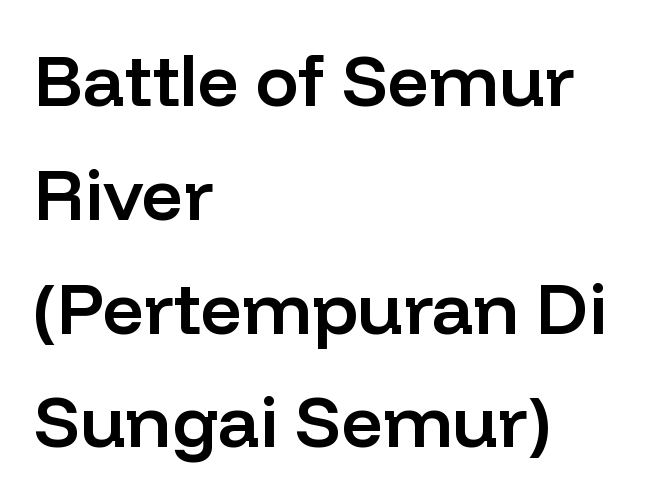
The specimen reads as upright at a glance. A student would call this left alignment; a typographer would say flush left, rag right. What stands out about the letter spacing? Nothing — it is the standard amount. The letters advance in unequal steps, a hallmark of proportional type. A typesetter would label this face a sans.
